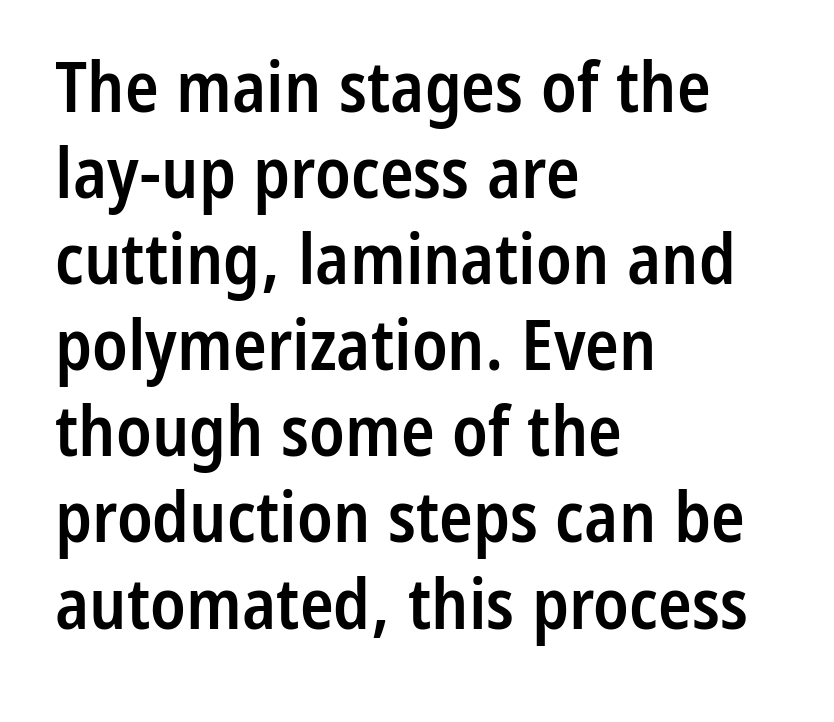
The image shows 70 px semibold, condensed sans-serif type, upright; set left-aligned, line spacing 1.23x, normal letter spacing, not underlined; low stroke contrast and a medium x-height.
